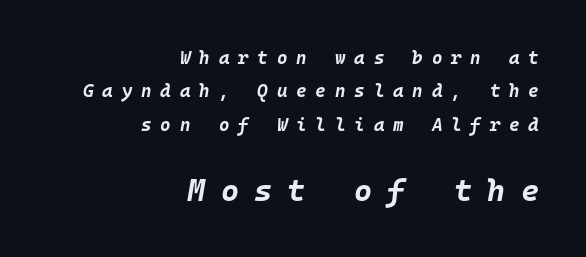
The image shows 31 px bold type, italic (leaning right), monospaced; set right-aligned, line spacing 1.86x, unusually wide letter spacing (+0.49 em), not underlined; the second (bottom) block is 1.72x larger; low stroke contrast and a large x-height.
